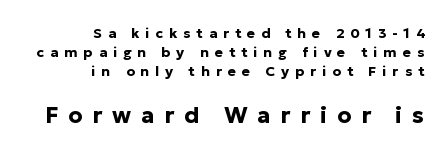
{"italic": "no", "bold": "yes", "underline": "no", "align": "right", "line_spacing": "normal", "line_spacing_ratio": 1.37, "letter_spacing": "wide", "letter_spacing_em": 0.42, "larger_block": "second", "size_ratio": 1.64, "glyph_px": 23}
